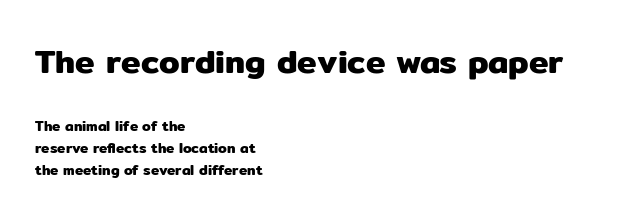
You could call the tracking neutral — neither tight nor loose. A clean baseline with only descenders dipping below it. The letters advance in unequal steps, a hallmark of proportional type. Visually, the top section dominates because its glyphs are scaled up.
